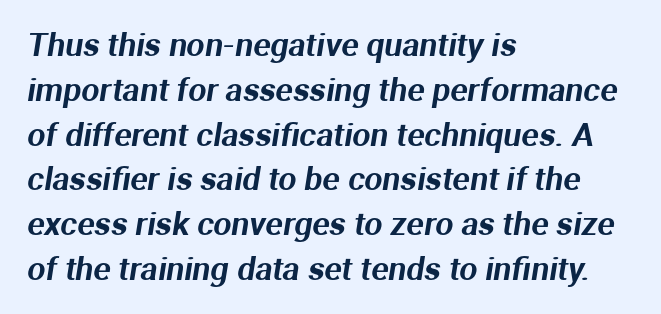
Students, note that the glyphs here touch the page at normal intervals. Successive baselines arrive at the customary interval. The passage shown is typeset with a sans-serif family. The rag falls on the right side of this text block.
